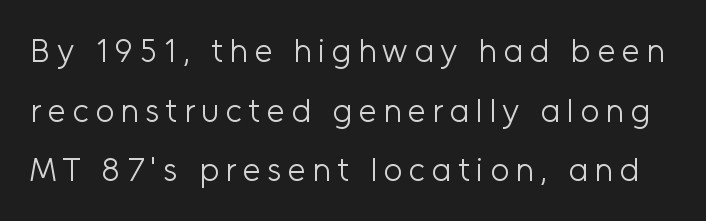
Q: Is the text bold? A: No.
Q: Is the text italic (slanted)? A: No, it is upright.
Q: Is the typeface a serif or a sans-serif typeface? A: Sans-serif.
Q: Is the text underlined? A: No.
Q: Width (condensed, normal, or wide)? A: Normal.
Q: Stroke contrast? A: Low.
Q: x-height? A: Medium.
Q: Monospaced? A: No.
